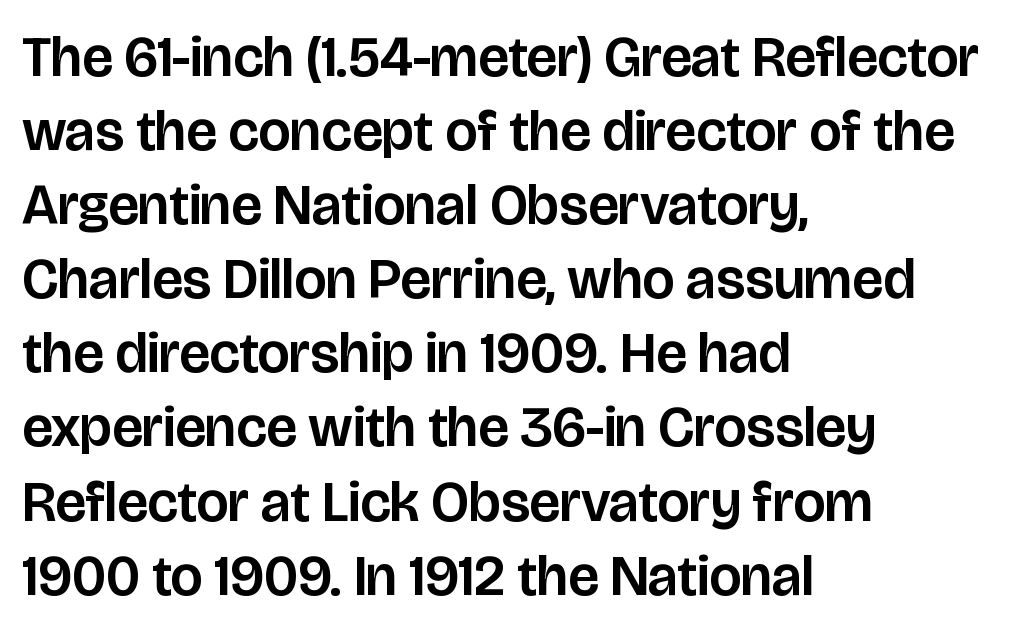
{"serif": "no", "italic": "no", "width": "normal", "stroke_contrast": "low", "x_height": "large", "monospaced": "no", "underline": "no", "align": "left", "line_spacing": "normal", "line_spacing_ratio": 1.3, "letter_spacing": "normal", "letter_spacing_em": 0.0, "glyph_px": 57}
